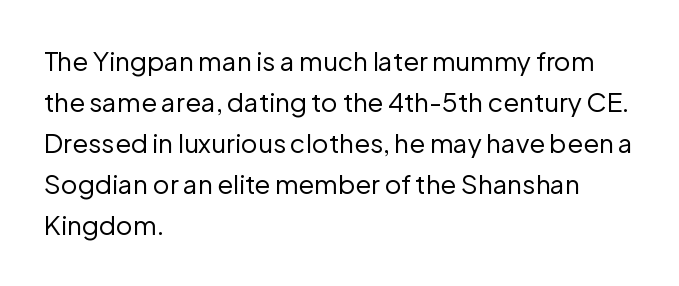
The words here are not underlined. Unbolded letterforms with no extra heft. Quick note: interline space is typical. These lines stack with their left ends in a neat column. Ordinary non-slanted type is in use. Here the glyphs are tracked normally, forming tight word shapes.
